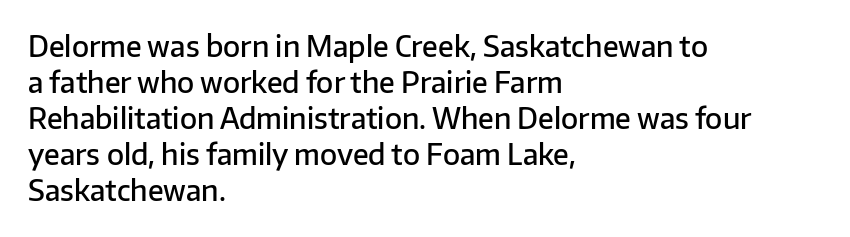
One-word summary of the alignment: left. The sample has been set in demibold, a notch under bold. Italic? Not at all — the glyphs are vertical. A normal amount of white space separates one row of letters from the next.
